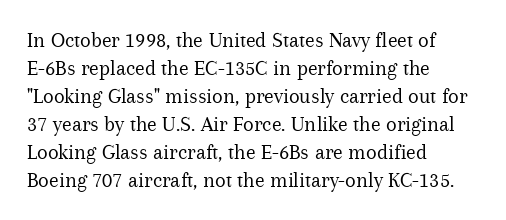
The image shows 22 px text type, upright; set left-aligned, normal line spacing (1.27x), normal letter spacing, not underlined.
